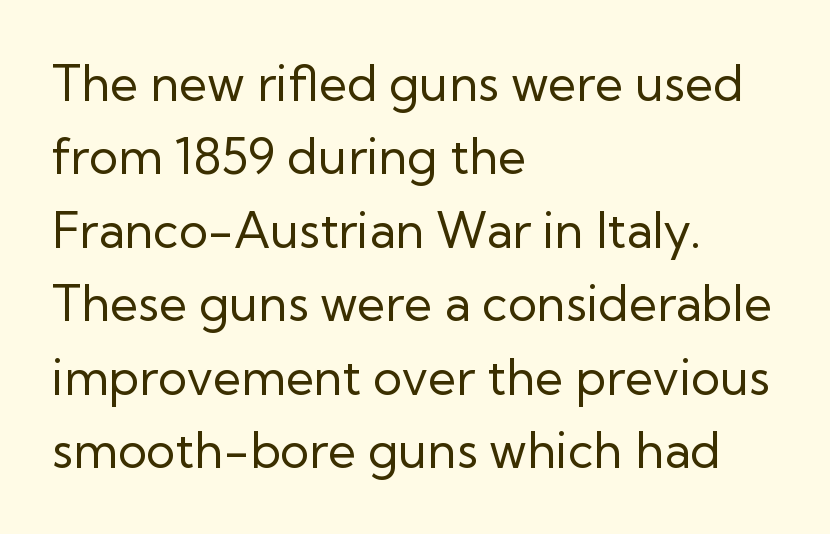
The image shows 49 px regular-weight sans-serif type, upright; set left-aligned, normal line spacing (1.5x), normal letter spacing, not underlined; low stroke contrast and a medium x-height.
